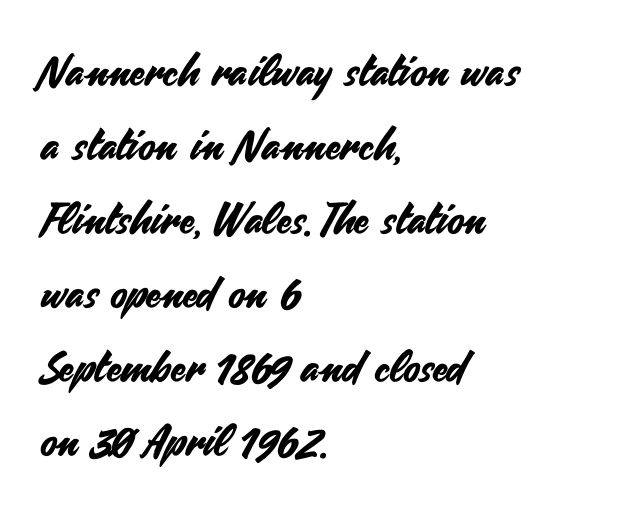
The image shows 43 px sans-serif type; set left-aligned, line spacing 1.72x, normal letter spacing, not underlined; medium stroke contrast and a small x-height.
